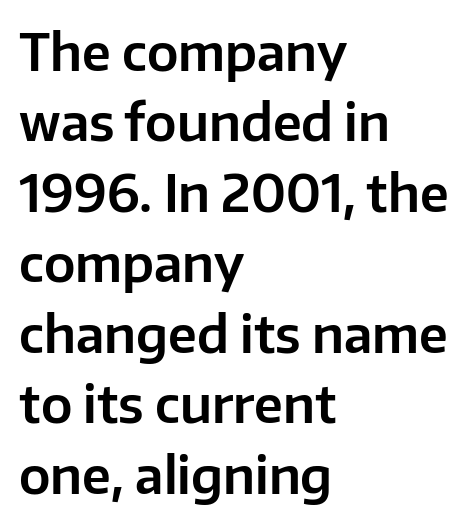
The image shows 50 px sans-serif type, upright; set left-aligned, normal line spacing (1.41x), normal letter spacing, not underlined; low stroke contrast and a medium x-height.
